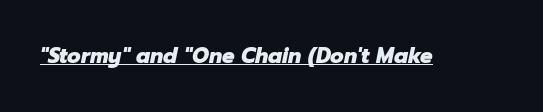
It's the slanting kind of type. Underlined type. The typesetting leans heavy: a genuine bold. Standard letterfit; no display-style spreading of the glyphs.
